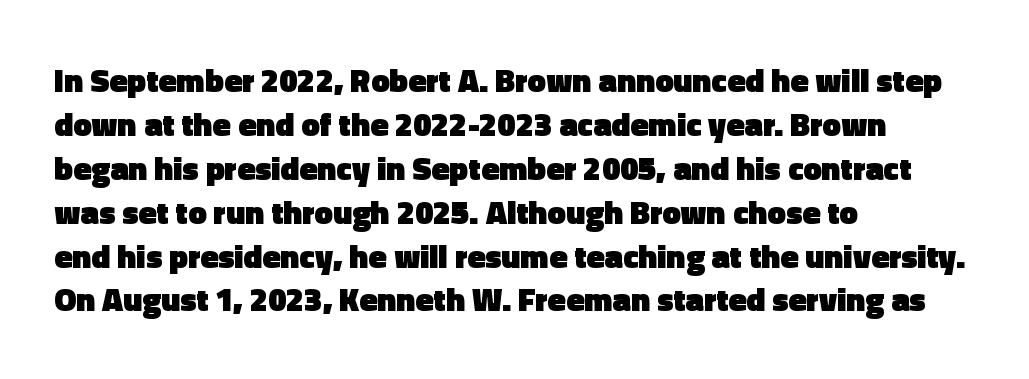
{"serif": "no", "italic": "no", "bold": "yes", "weight": "heavy", "width": "normal", "x_height": "medium", "monospaced": "no", "underline": "no", "align": "left", "line_spacing": "normal", "line_spacing_ratio": 1.33, "letter_spacing": "normal", "letter_spacing_em": 0.0, "glyph_px": 33}
